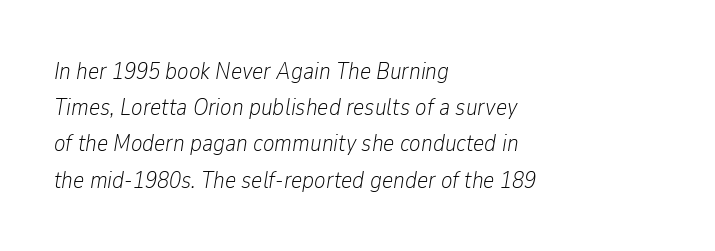
Q: Is the text bold? A: No.
Q: Is the text italic (slanted)? A: Yes, it leans right by about 9 degrees.
Q: Is the text underlined? A: No.
Q: How is the paragraph aligned? A: Left-aligned.
Q: Is the spacing between letters normal or unusually wide? A: Normal.
Q: Is the spacing between lines tight, normal or loose? A: Normal.
